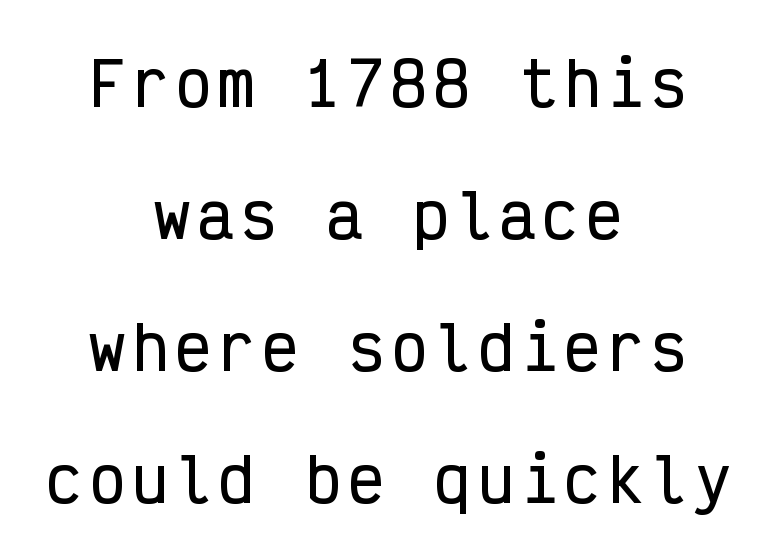
Type style note: lacks serifs. Alignment: centered. No word sits above an underline. Note the uniform advance width — an 'i' takes as much space as an 'm'. Posture: straight, roman, zero tilt.
